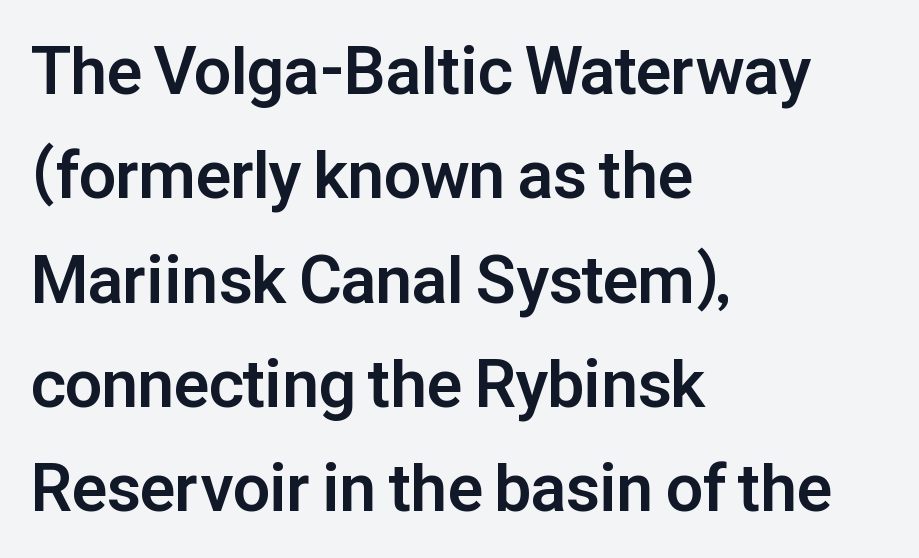
The face used here is proportionally spaced, like ordinary book or web type. Grotesque or geometric, the face here clearly has no serifs. The rows are spaced the way most documents space them. Ordinary non-slanted type is in use. The line texture is even and compact thanks to regular tracking. Any mark beneath the type? The region is blank.
